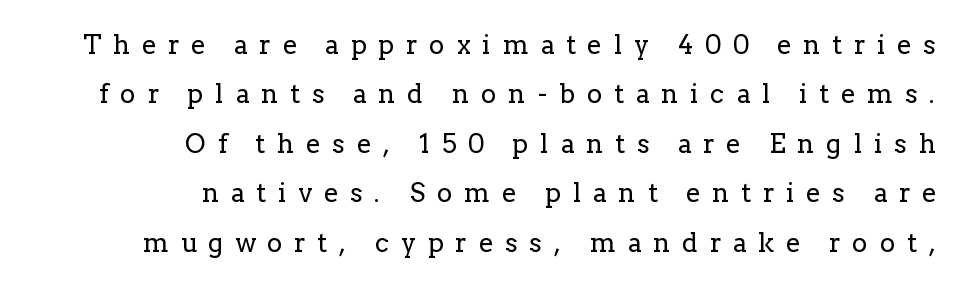
Q: Is the text bold? A: No.
Q: Is the text italic (slanted)? A: No, it is upright.
Q: Is the text underlined? A: No.
Q: How is the paragraph aligned? A: Right-aligned.
Q: Is the spacing between letters normal or unusually wide? A: Unusually wide.
Q: Is the spacing between lines tight, normal or loose? A: Loose.
